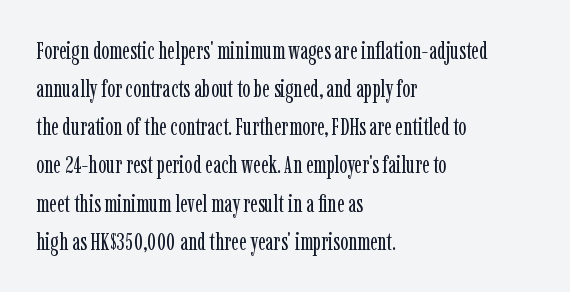
Is there much room between lines? A standard amount, neither cramped nor airy. A roman cut, with each character standing at attention. How are the letters spaced? Ordinarily, with no added tracking. This rendering features lettering with no underline. The paragraph shown leans on its left margin. The weight tops out at a normal text grade.
